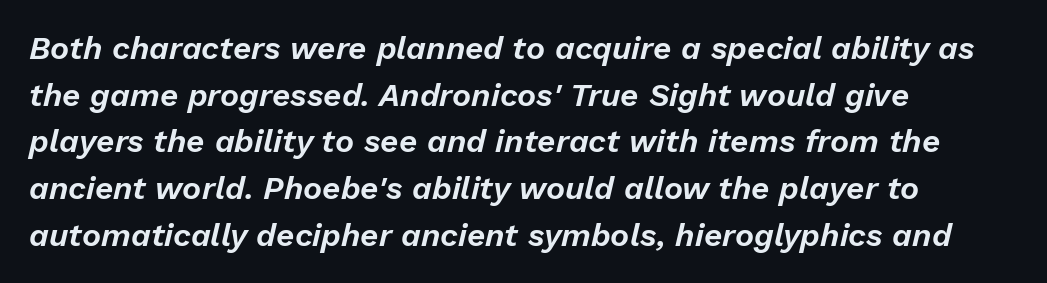
The image shows 32 px text type, italic (leaning right); set left-aligned, normal line spacing (1.46x), normal letter spacing, not underlined; low stroke contrast and a medium x-height.
